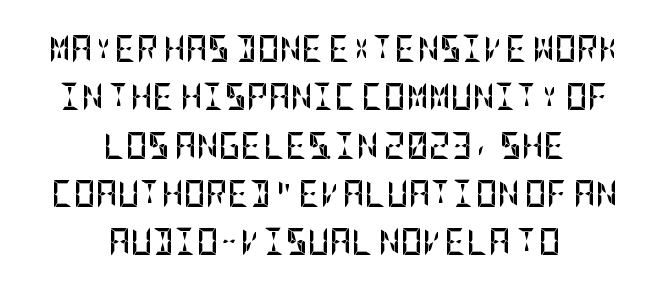
{"italic": "no", "bold": "yes", "underline": "no", "align": "center", "line_spacing_ratio": 1.79, "letter_spacing": "normal", "letter_spacing_em": 0.0, "glyph_px": 27}
